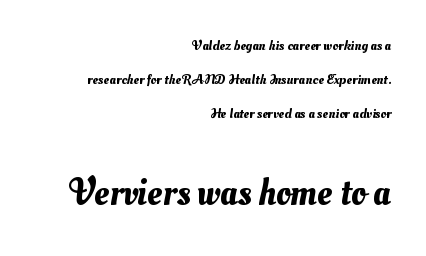
{"width": "normal", "stroke_contrast": "medium", "x_height": "small", "monospaced": "no", "underline": "no", "align": "right", "line_spacing": "loose", "line_spacing_ratio": 2.44, "letter_spacing": "normal", "letter_spacing_em": 0.0, "larger_block": "second", "size_ratio": 2.64, "glyph_px": 37}
